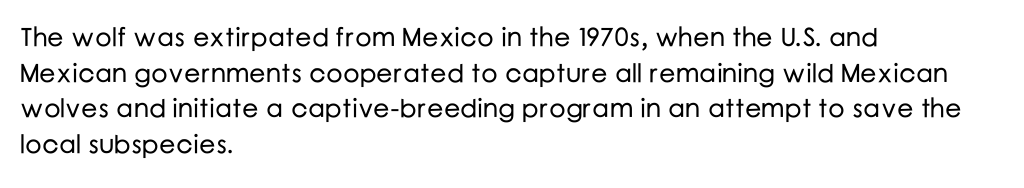
Q: Is the text italic (slanted)? A: No, it is upright.
Q: Is the text underlined? A: No.
Q: How is the paragraph aligned? A: Left-aligned.
Q: Is the spacing between letters normal or unusually wide? A: Normal.
Q: Is the spacing between lines tight, normal or loose? A: Normal.
